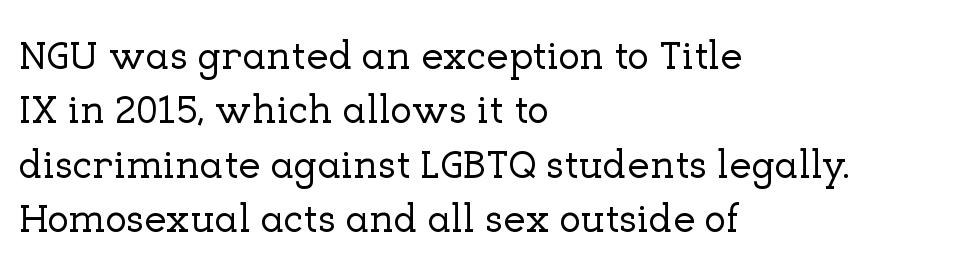
The image shows 40 px serif type, upright; set left-aligned, normal line spacing (1.36x), normal letter spacing, not underlined; low stroke contrast and a medium x-height.
